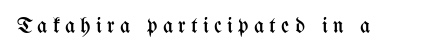
Q: Is the text bold? A: No.
Q: Is the text italic (slanted)? A: No, it is upright.
Q: Is the text underlined? A: No.
Q: Is the spacing between letters normal or unusually wide? A: Unusually wide.
